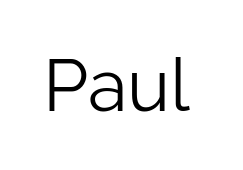
{"serif": "no", "italic": "no", "bold": "no", "weight": "light", "width": "normal", "stroke_contrast": "low", "x_height": "medium", "monospaced": "no", "underline": "no", "letter_spacing": "normal", "letter_spacing_em": 0.0, "glyph_px": 73}
